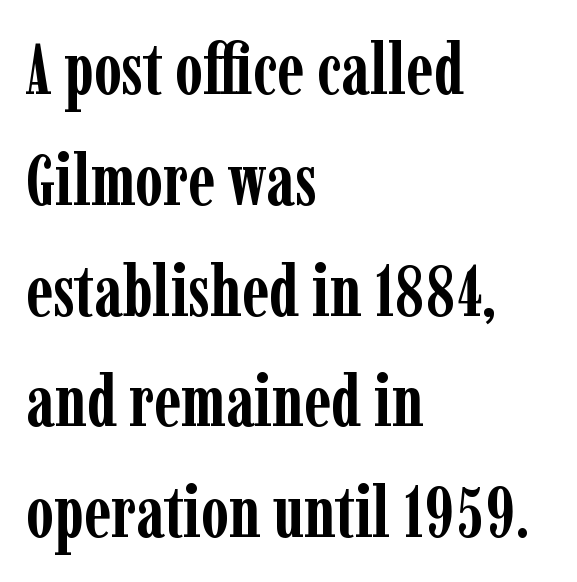
{"serif": "yes", "italic": "no", "bold": "yes", "weight": "semibold", "width": "condensed", "stroke_contrast": "low", "x_height": "medium", "monospaced": "no", "underline": "no", "align": "left", "line_spacing": "normal", "line_spacing_ratio": 1.56, "letter_spacing": "normal", "letter_spacing_em": 0.0, "glyph_px": 71}
